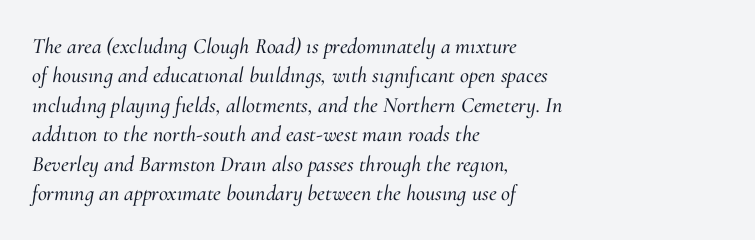
{"italic": "yes", "lean": "right", "slant_degrees": 10, "underline": "no", "align": "left", "line_spacing": "normal", "line_spacing_ratio": 1.34, "letter_spacing": "normal", "letter_spacing_em": 0.0, "glyph_px": 22}
